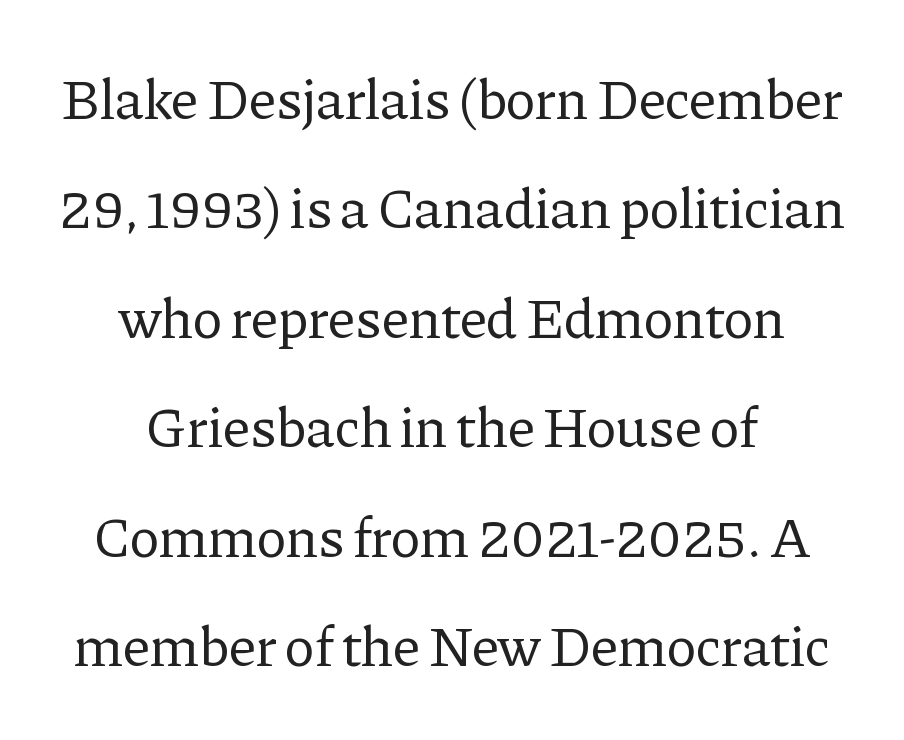
The space directly below the letters is spotless. These lines stand farther apart than default settings would place them. Character widths vary here, with narrow letters taking less room than wide ones. Leftover space on each line is divided equally before and after the words. A typesetter would label this face a serif.
